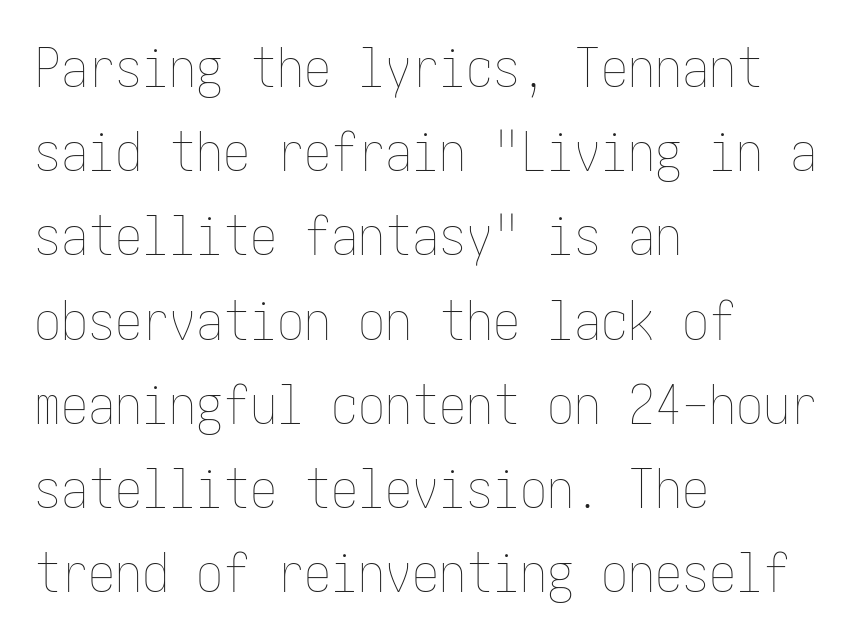
Q: Is the text bold? A: No.
Q: Is the text italic (slanted)? A: No, it is upright.
Q: Is the text underlined? A: No.
Q: How is the paragraph aligned? A: Left-aligned.
Q: Is the spacing between letters normal or unusually wide? A: Normal.
Q: Is the spacing between lines tight, normal or loose? A: Normal.
Q: Width (condensed, normal, or wide)? A: Condensed.
Q: Stroke contrast? A: Low.
Q: x-height? A: Medium.
